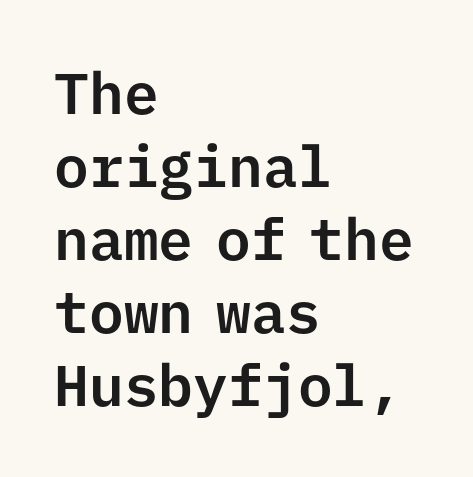
{"serif": "no", "italic": "no", "width": "normal", "stroke_contrast": "low", "x_height": "medium", "monospaced": "yes", "underline": "no", "align": "left", "line_spacing": "normal", "line_spacing_ratio": 1.26, "letter_spacing": "normal", "letter_spacing_em": 0.0, "glyph_px": 58}
